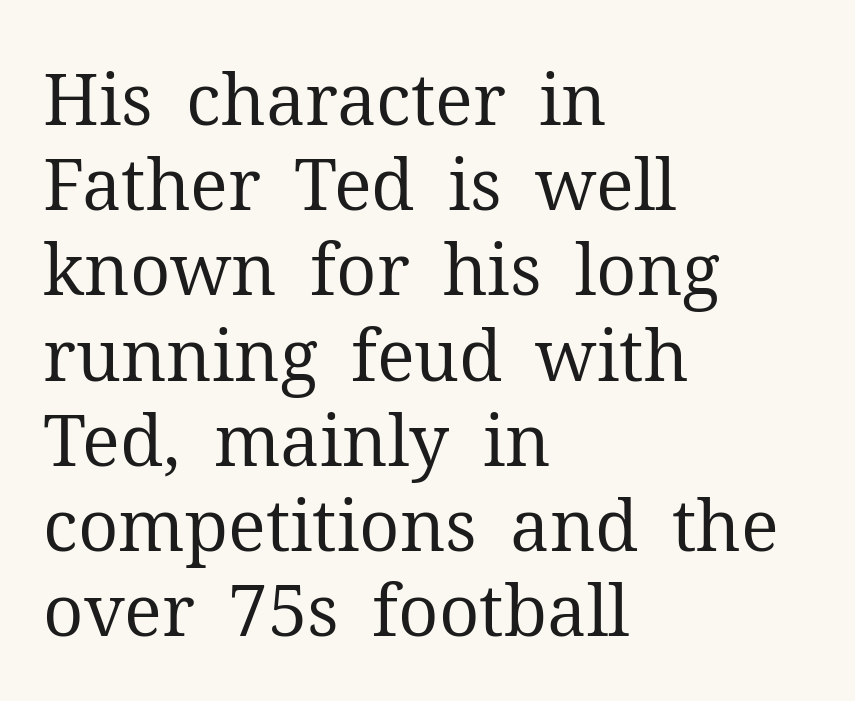
Caption: face not bold, strokes unweighted. Ordinary non-slanted type is in use. The face used here is proportionally spaced, like ordinary book or web type. Underline: absent. Standard letterfit; no display-style spreading of the glyphs. The lines are quadded left.
